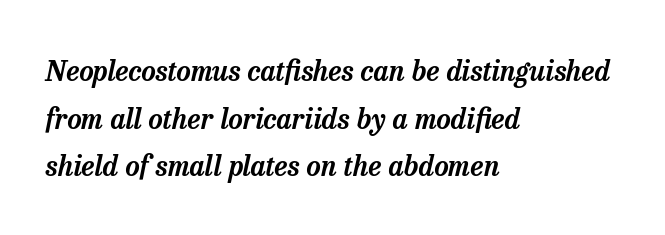
The image shows 28 px serif type, italic (leaning right); set left-aligned, normal line spacing (1.7x), normal letter spacing, not underlined; low stroke contrast and a medium x-height.
